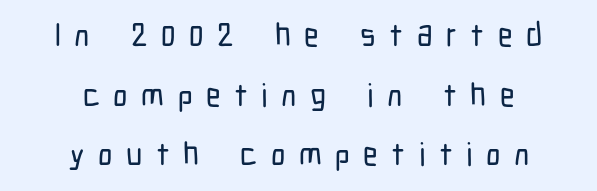
The image shows 32 px condensed sans-serif type, upright; set centered, line spacing 1.86x, unusually wide letter spacing (+0.42 em), not underlined; low stroke contrast and a medium x-height.
